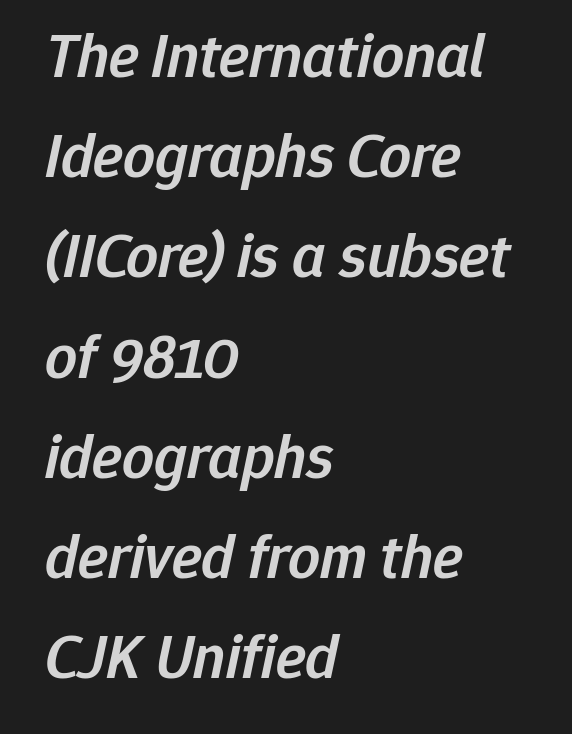
The image shows 63 px semibold type, italic (leaning right); set left-aligned, normal line spacing (1.59x), normal letter spacing, not underlined; low stroke contrast and a medium x-height.
